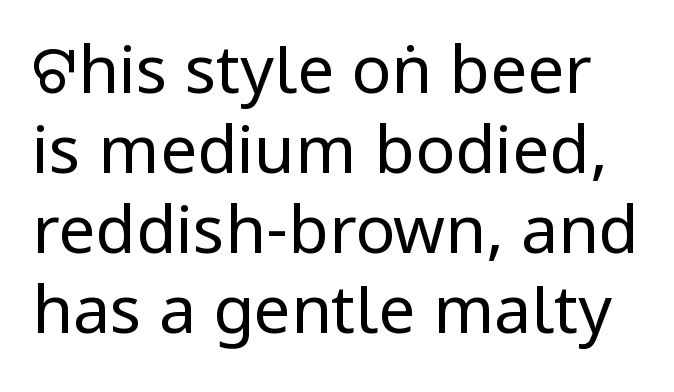
The image shows 66 px regular-weight, condensed sans-serif type, upright; set line spacing 1.21x, normal letter spacing, not underlined; low stroke contrast.
